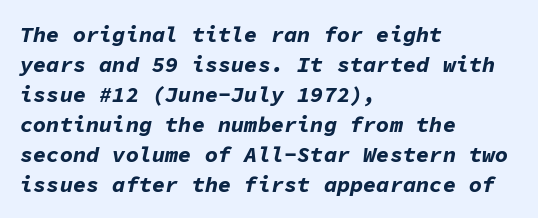
Q: Is the text bold? A: Yes.
Q: Is the text italic (slanted)? A: Yes, it leans right by about 11 degrees.
Q: Is the text underlined? A: No.
Q: How is the paragraph aligned? A: Left-aligned.
Q: Is the spacing between letters normal or unusually wide? A: Normal.
Q: Is the spacing between lines tight, normal or loose? A: Normal.
